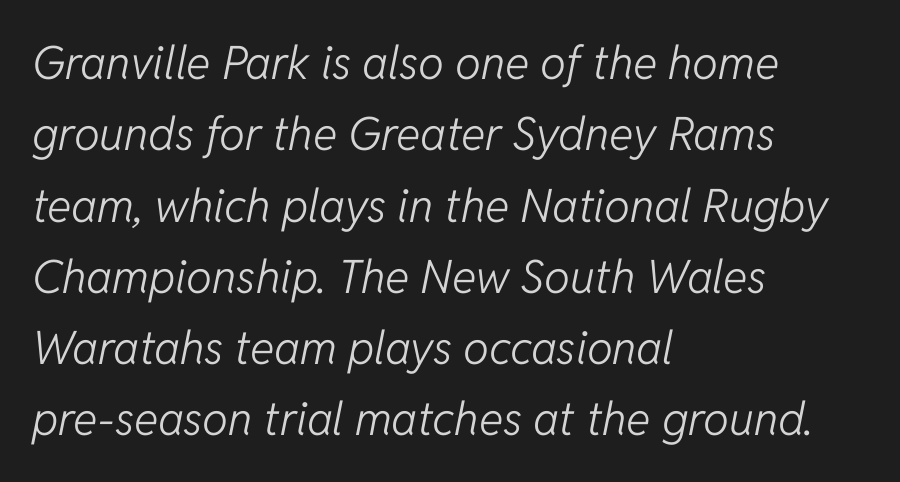
The image shows 46 px light type, italic (leaning right); set left-aligned, normal line spacing (1.55x), normal letter spacing, not underlined; low stroke contrast and a medium x-height.
